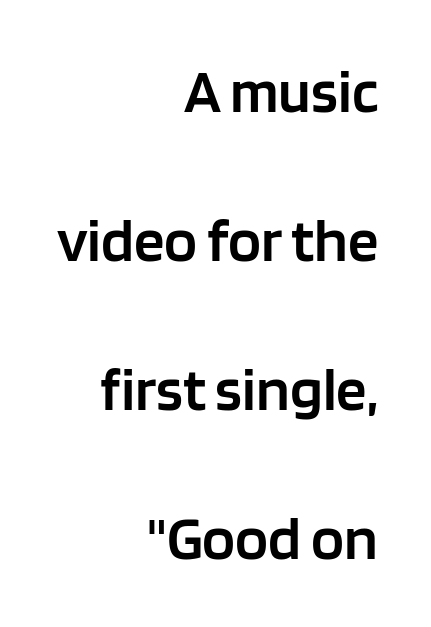
The image shows 61 px semibold sans-serif type, upright; set right-aligned, loose line spacing (2.44x), normal letter spacing, not underlined; low stroke contrast and a large x-height.
